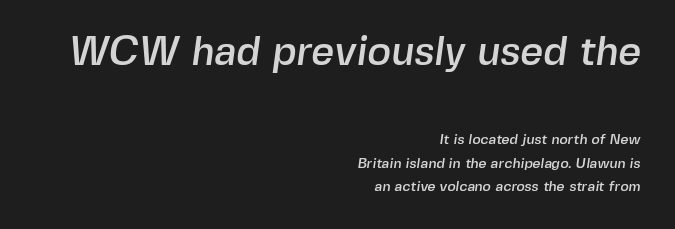
If you squint, the top block still reads clearly — it's the larger of the two. Proportional: the letters do not fall into vertical columns. Vertical spacing — default. Nobody drew a line under any word here.
